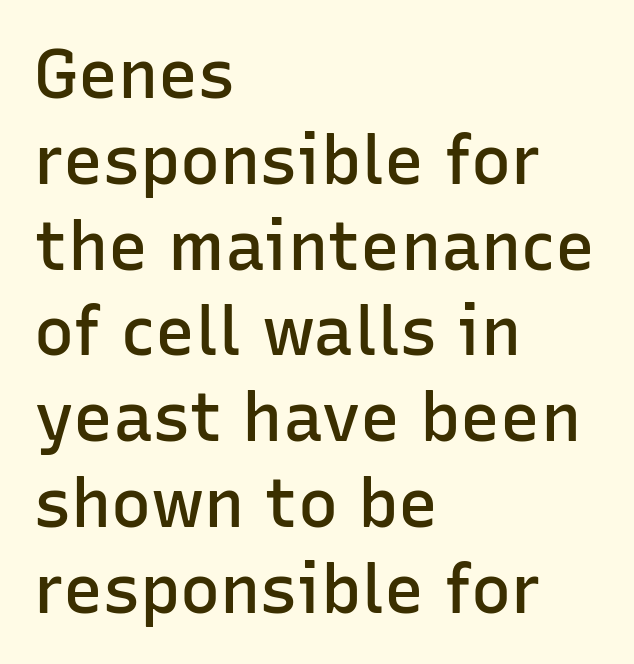
{"serif": "no", "italic": "no", "bold": "semi", "weight": "semibold", "width": "normal", "stroke_contrast": "low", "x_height": "medium", "monospaced": "no", "underline": "no", "align": "left", "line_spacing": "normal", "line_spacing_ratio": 1.28, "letter_spacing": "normal", "letter_spacing_em": 0.0, "glyph_px": 67}
